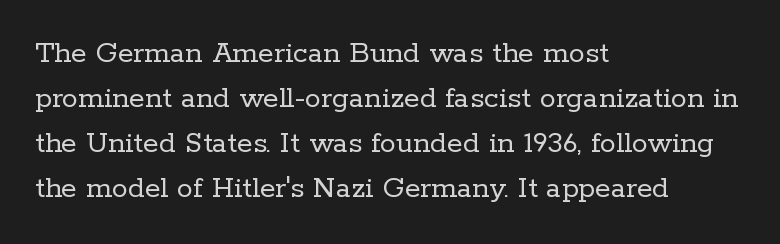
Is the stroke heavy? The answer is a plain regular-or-lighter. Ascenders rise straight up at ninety degrees. The horizontal fit of the characters is conventional and even. The passage shown is typeset with a serif family. Does the leading feel generous? No, just average.
